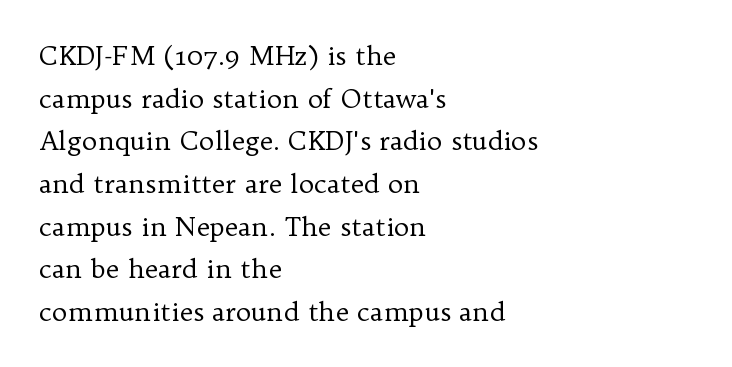
Does the copy run flush right? No — it runs flush left. A roman cut, with each character standing at attention. The horizontal fit of the characters is conventional and even. No extra ink here — the face is not bold. Descender tails drop into unmarked territory.
